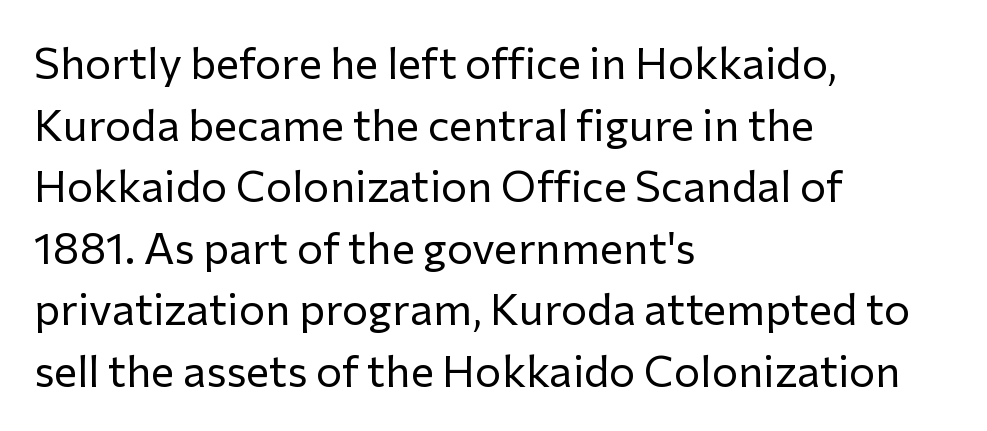
{"serif": "no", "italic": "no", "bold": "no", "weight": "regular", "width": "normal", "stroke_contrast": "low", "x_height": "medium", "monospaced": "no", "underline": "no", "align": "left", "line_spacing": "normal", "line_spacing_ratio": 1.4, "letter_spacing": "normal", "letter_spacing_em": 0.0, "glyph_px": 44}
